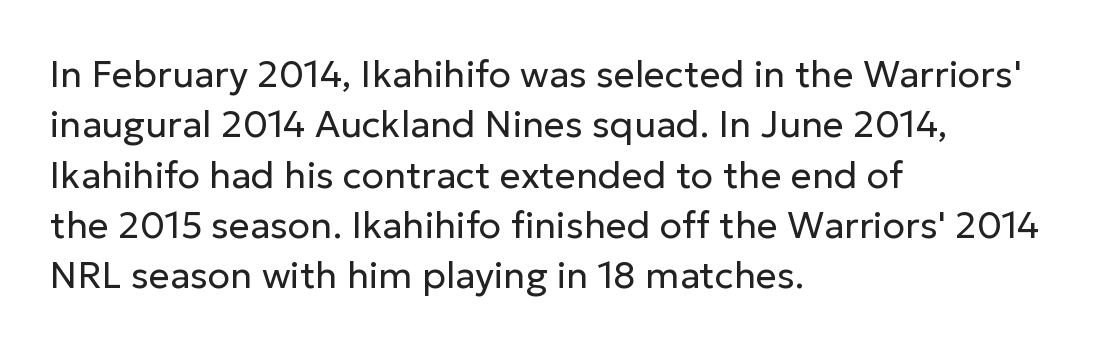
{"serif": "no", "italic": "no", "bold": "no", "weight": "regular", "width": "normal", "stroke_contrast": "low", "x_height": "medium", "monospaced": "no", "underline": "no", "align": "left", "line_spacing": "normal", "line_spacing_ratio": 1.36, "letter_spacing": "normal", "letter_spacing_em": 0.0, "glyph_px": 37}
